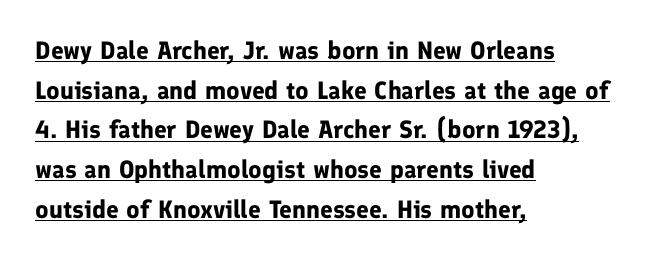
{"italic": "no", "bold": "yes", "underline": "yes", "align": "left", "line_spacing": "normal", "line_spacing_ratio": 1.59, "letter_spacing": "normal", "letter_spacing_em": 0.0, "glyph_px": 25}
